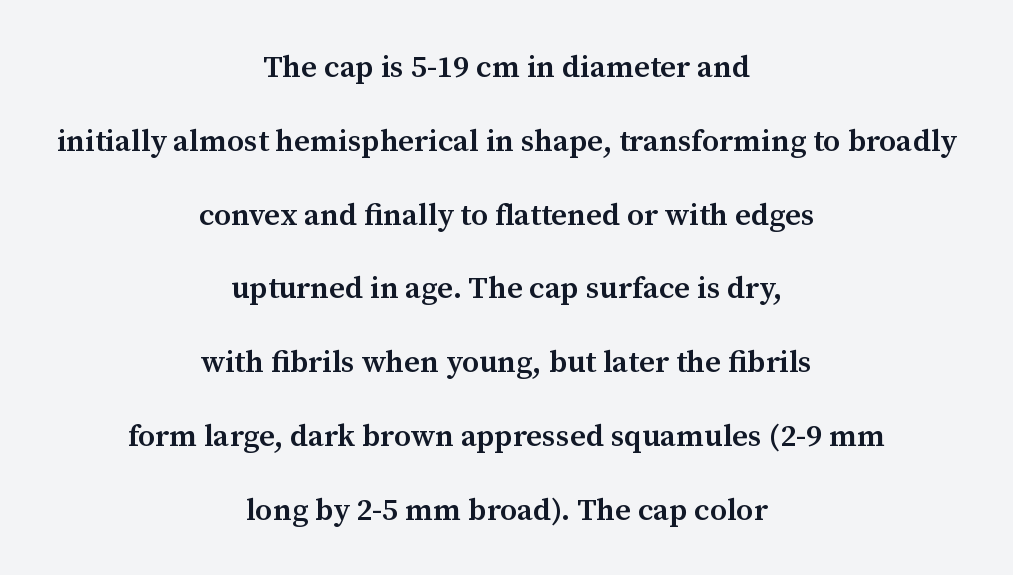
{"serif": "yes", "italic": "no", "bold": "semi", "weight": "semibold", "width": "normal", "stroke_contrast": "medium", "x_height": "medium", "monospaced": "no", "underline": "no", "align": "center", "line_spacing": "loose", "line_spacing_ratio": 2.38, "letter_spacing": "normal", "letter_spacing_em": 0.0, "glyph_px": 31}
